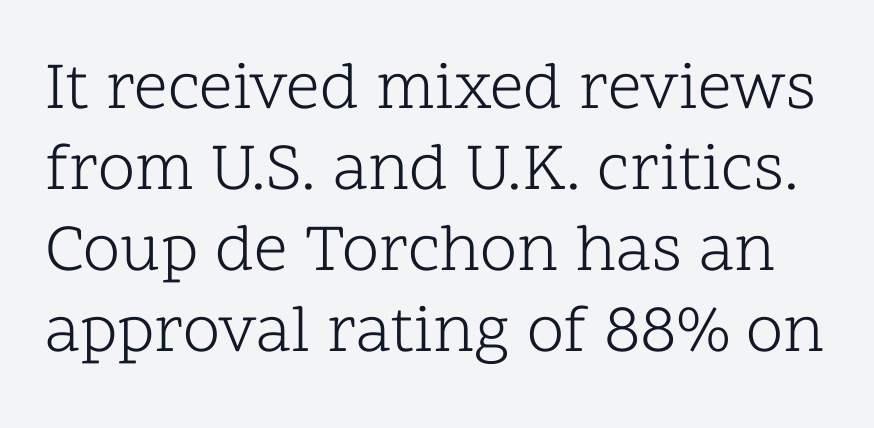
Honestly, there is no underline to notice here at all. The font's upright variant was chosen for this text. This sample has the flowing, uneven cadence of proportional lettering. The typeface chosen for these lines features serifs.
